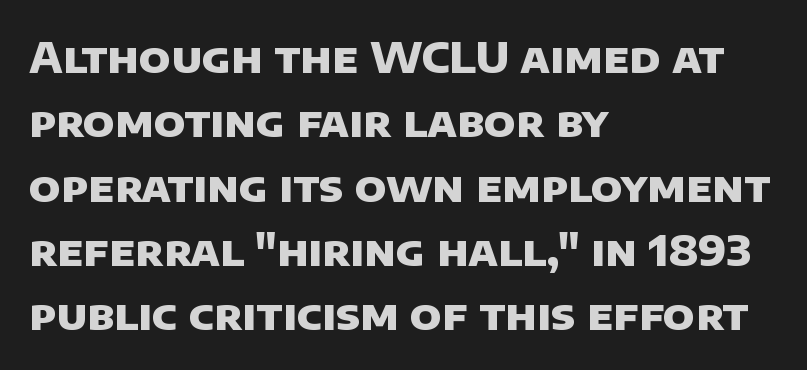
A clean baseline with only descenders dipping below it. The rendering uses a moderate line-height, typical for paragraphs. Line starts are locked; line ends wander. Look at the tracking — it's just the regular setting, nothing added.
